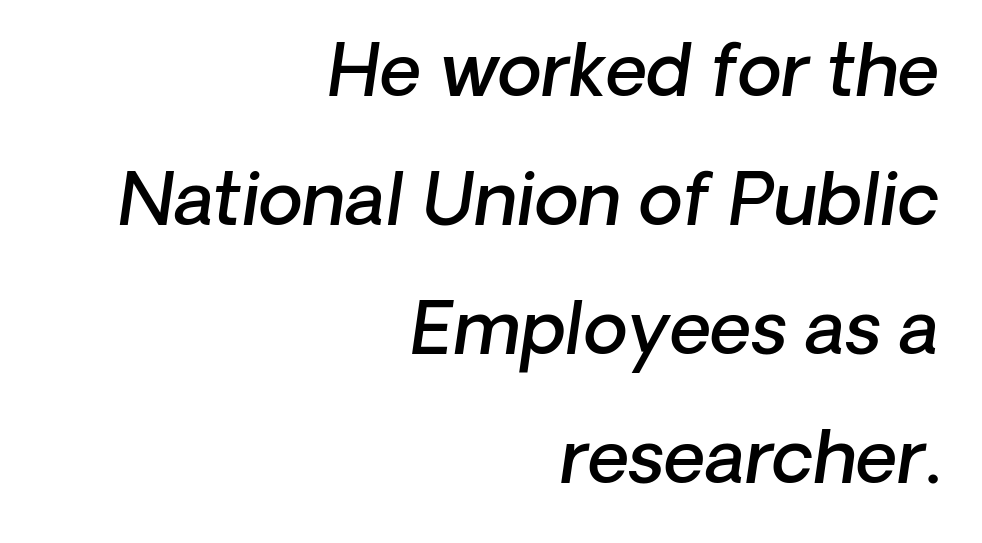
Q: Is the text bold? A: Semi-bold.
Q: Is the text italic (slanted)? A: Yes, it leans right by about 8 degrees.
Q: Is the text underlined? A: No.
Q: How is the paragraph aligned? A: Right-aligned.
Q: Is the spacing between letters normal or unusually wide? A: Normal.
Q: Width (condensed, normal, or wide)? A: Normal.
Q: Stroke contrast? A: Low.
Q: x-height? A: Medium.
Q: Monospaced? A: No.
